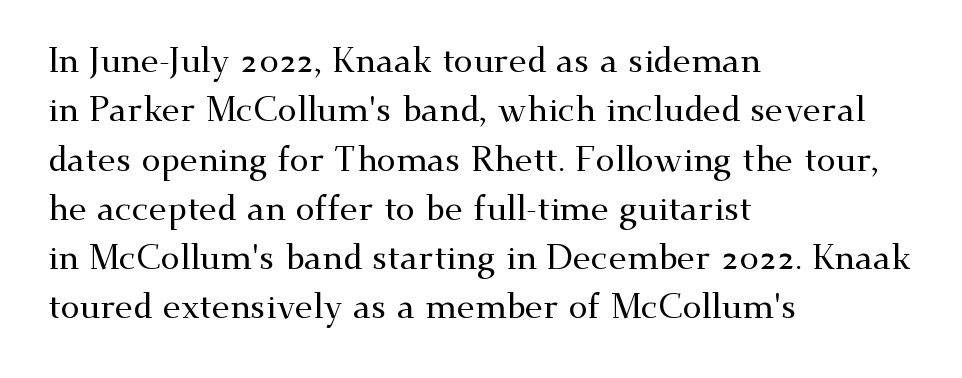
{"serif": "yes", "italic": "no", "width": "wide", "stroke_contrast": "medium", "x_height": "small", "monospaced": "no", "underline": "no", "align": "left", "line_spacing": "normal", "line_spacing_ratio": 1.45, "letter_spacing": "normal", "letter_spacing_em": 0.0, "glyph_px": 34}
